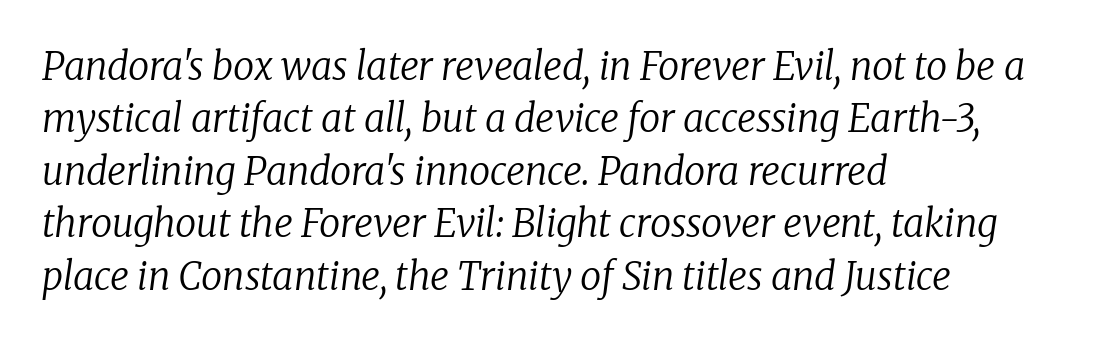
{"serif": "yes", "italic": "yes", "lean": "right", "slant_degrees": 8, "bold": "no", "weight": "regular", "width": "normal", "stroke_contrast": "low", "x_height": "medium", "monospaced": "no", "underline": "no", "align": "left", "line_spacing": "normal", "line_spacing_ratio": 1.38, "letter_spacing": "normal", "letter_spacing_em": 0.0, "glyph_px": 38}
